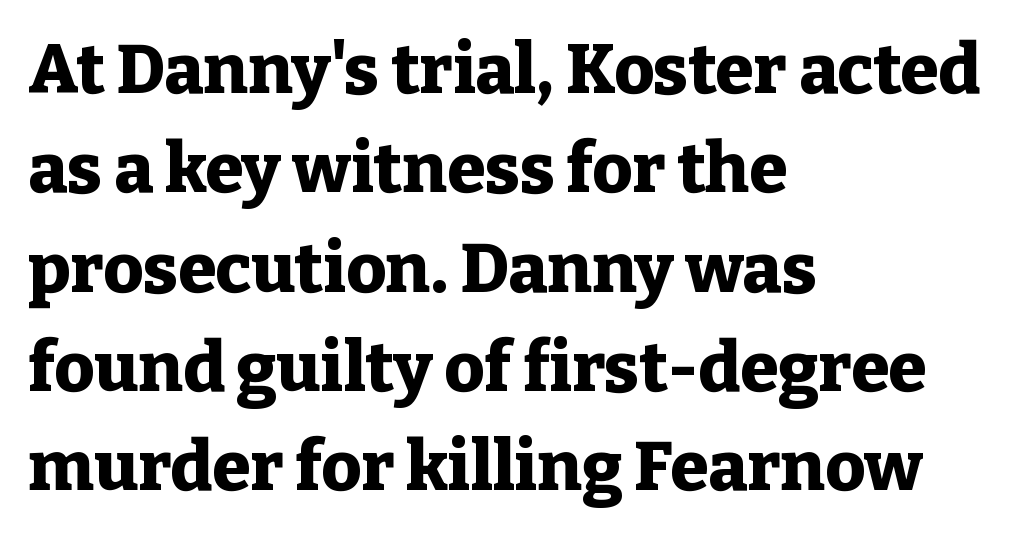
The image shows 69 px heavy serif type, upright; set left-aligned, normal line spacing (1.44x), normal letter spacing, not underlined; low stroke contrast and a medium x-height.
